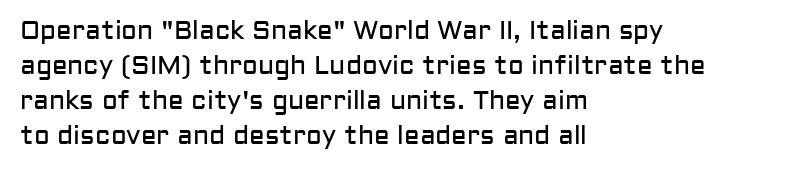
How are the letters spaced? Ordinarily, with no added tracking. Has an underline been added? It has not. Honestly, the row spacing looks completely unremarkable. The font is comparable to plain body text, perhaps lighter. Visually the block forms a straight wall on the left and a jagged coastline on the right.
